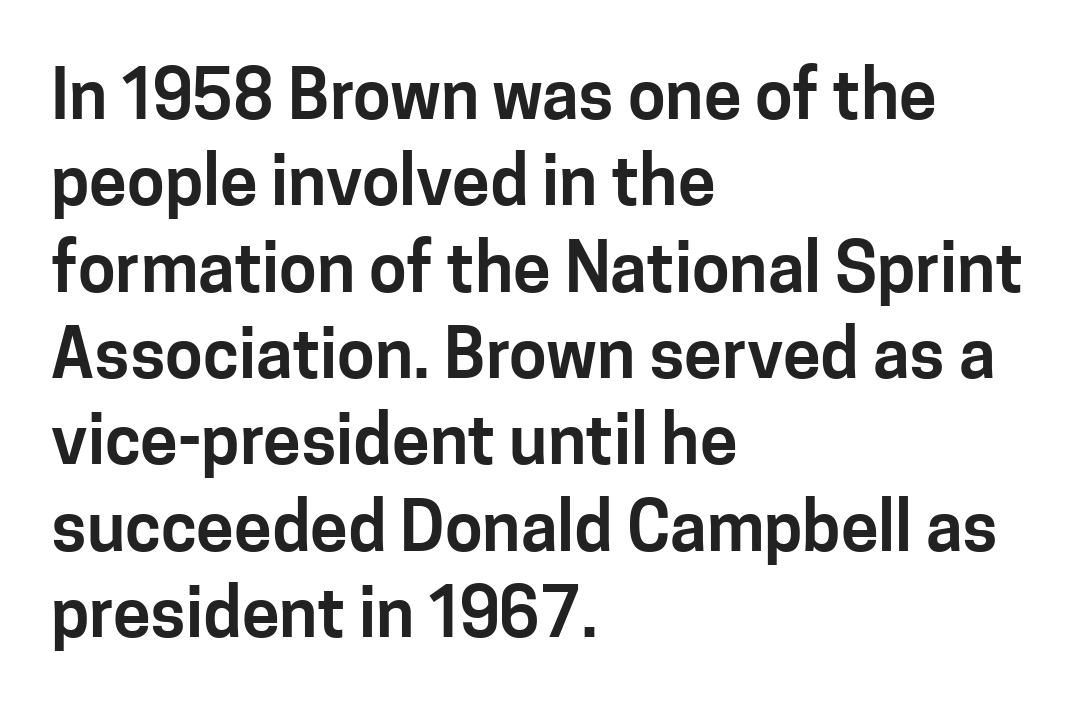
The image shows 68 px sans-serif type, upright; set left-aligned, normal line spacing (1.27x), normal letter spacing, not underlined; low stroke contrast and a medium x-height.
